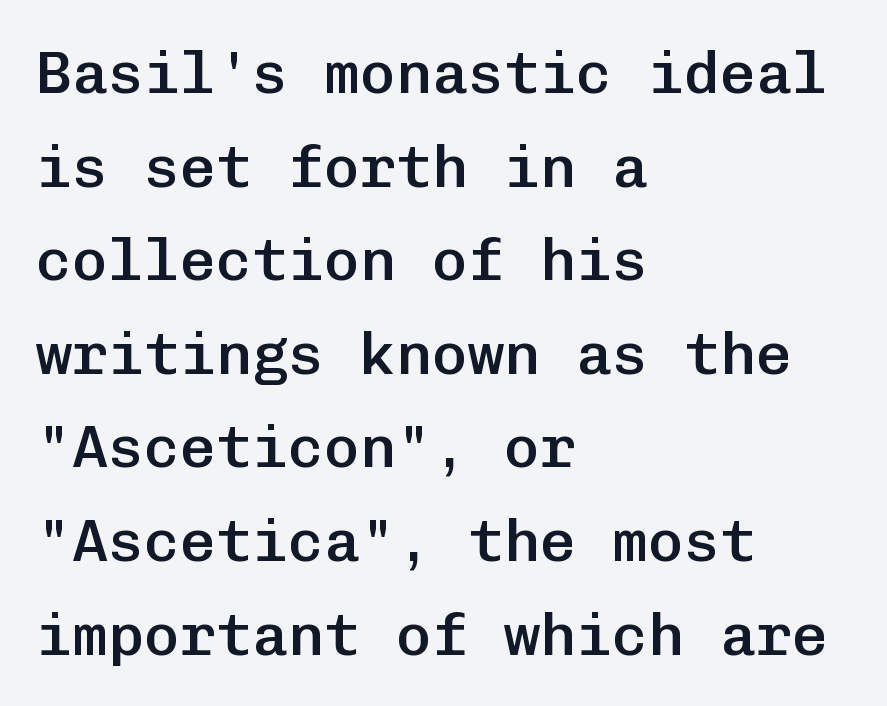
{"serif": "no", "italic": "no", "bold": "semi", "weight": "semibold", "width": "normal", "stroke_contrast": "low", "x_height": "medium", "monospaced": "yes", "underline": "no", "align": "left", "line_spacing": "normal", "line_spacing_ratio": 1.56, "letter_spacing": "normal", "letter_spacing_em": 0.0, "glyph_px": 60}
